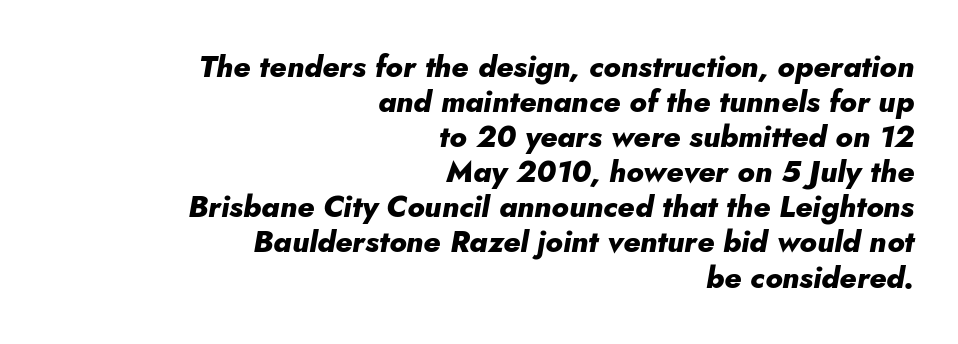
{"italic": "yes", "lean": "right", "slant_degrees": 10, "bold": "yes", "weight": "heavy", "width": "normal", "stroke_contrast": "low", "x_height": "small", "monospaced": "no", "underline": "no", "align": "right", "line_spacing_ratio": 1.17, "letter_spacing": "normal", "letter_spacing_em": 0.0, "glyph_px": 30}
